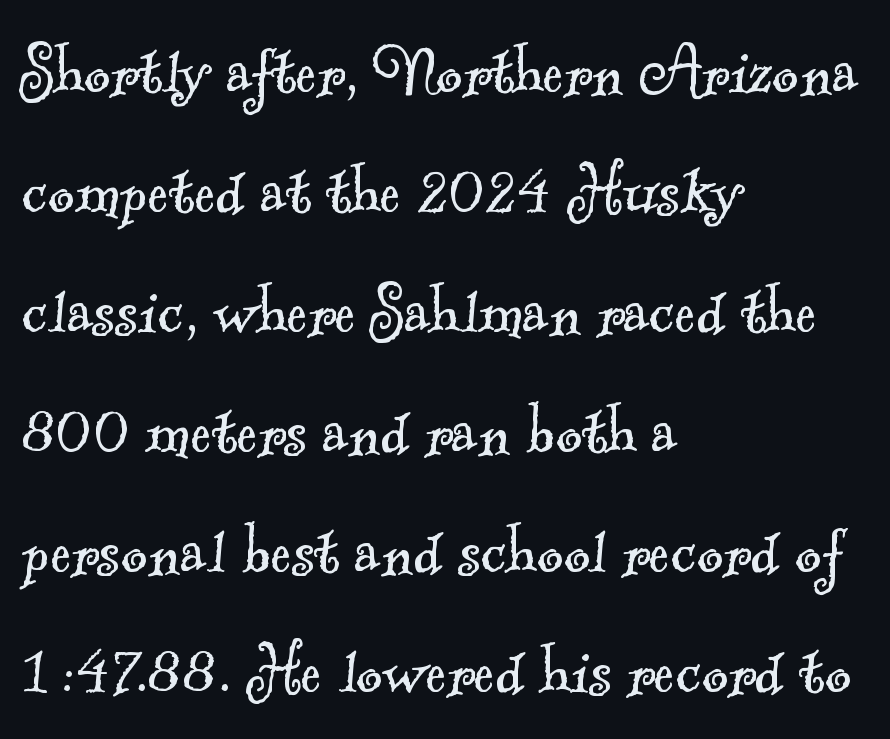
{"serif": "yes", "bold": "no", "weight": "light", "width": "normal", "x_height": "small", "monospaced": "no", "underline": "no", "align": "left", "line_spacing": "normal", "line_spacing_ratio": 1.5, "letter_spacing": "normal", "letter_spacing_em": 0.0, "glyph_px": 80}
